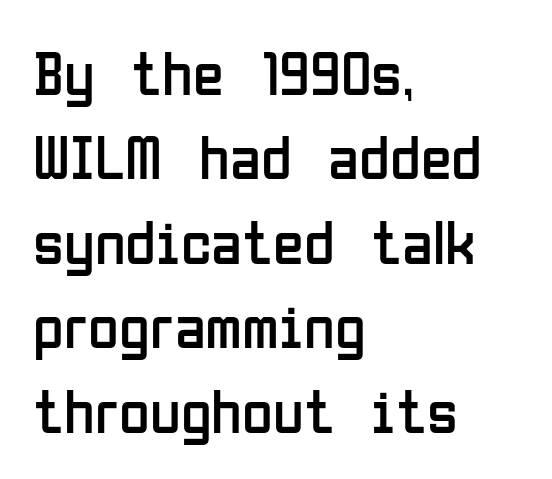
Think of a printed novel: that variable character pitch is what you see here. Check where the strokes stop: nothing finishes them off — pure sans. The space beneath each line is pristine and unruled. The line texture is even and compact thanks to regular tracking. The strokes are not fattened; the text isn't bold. These lines stack with their left ends in a neat column.
